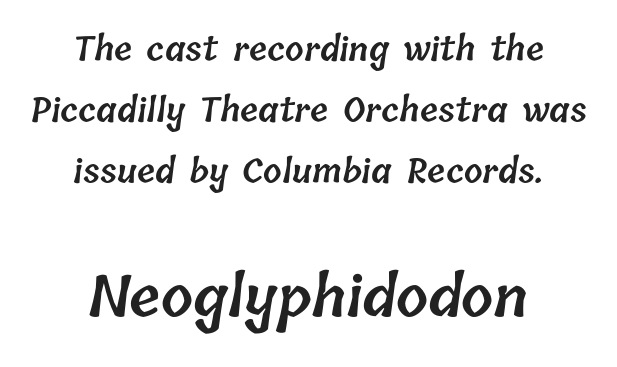
Each letter keeps its own natural width here, so spacing adapts to shape. Just letters on the line, the space beneath them empty. Here the second block reads like a headline and the first like body copy. The lines are quadded center.
